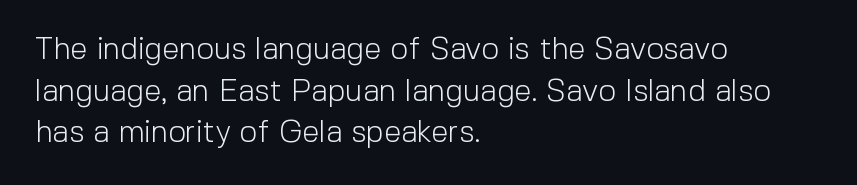
Each word holds together tightly as a unit, with standard inter-letter gaps. The typeface has the unassuming heft of standard copy or less. This is sans-serif lettering, the kind often seen on screens and signage. Quick note: interline space is typical. Notice how the stems are strictly vertical — no italics here.
